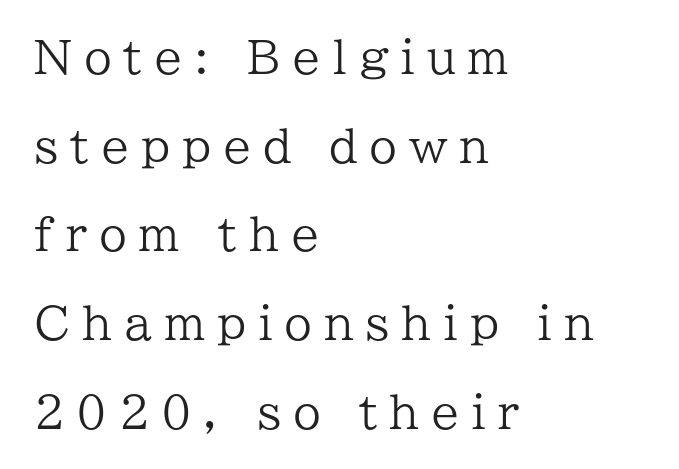
{"serif": "yes", "italic": "no", "bold": "no", "weight": "regular", "width": "normal", "stroke_contrast": "low", "x_height": "medium", "monospaced": "no", "underline": "no", "align": "left", "line_spacing": "loose", "line_spacing_ratio": 1.97, "letter_spacing": "wide", "letter_spacing_em": 0.26, "glyph_px": 45}
